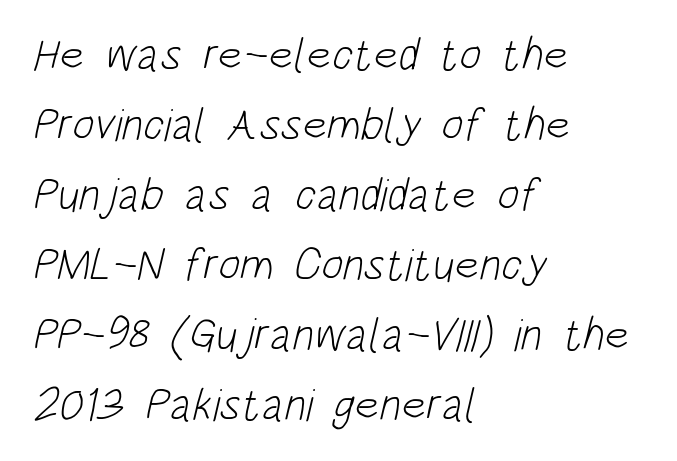
{"serif": "no", "bold": "no", "weight": "light", "width": "condensed", "stroke_contrast": "low", "x_height": "large", "monospaced": "no", "underline": "no", "align": "left", "line_spacing": "normal", "line_spacing_ratio": 1.52, "letter_spacing": "normal", "letter_spacing_em": 0.0, "glyph_px": 46}
